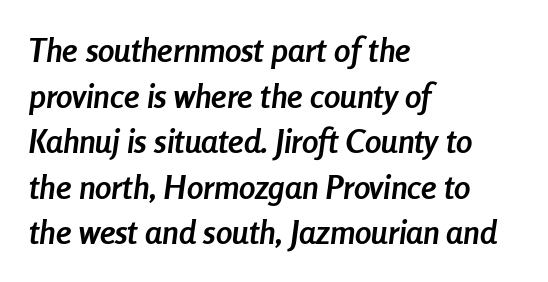
Q: Is the text bold? A: Yes.
Q: Is the text italic (slanted)? A: Yes, it leans right by about 8 degrees.
Q: Is the text underlined? A: No.
Q: How is the paragraph aligned? A: Left-aligned.
Q: Is the spacing between letters normal or unusually wide? A: Normal.
Q: Is the spacing between lines tight, normal or loose? A: Normal.
Q: Width (condensed, normal, or wide)? A: Condensed.
Q: Stroke contrast? A: Low.
Q: x-height? A: Medium.
Q: Monospaced? A: No.
